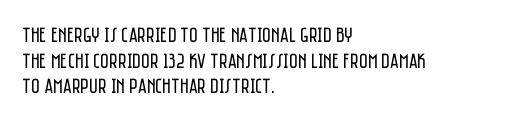
Q: Is the text bold? A: No.
Q: Is the text italic (slanted)? A: No, it is upright.
Q: Is the text underlined? A: No.
Q: How is the paragraph aligned? A: Left-aligned.
Q: Is the spacing between letters normal or unusually wide? A: Normal.
